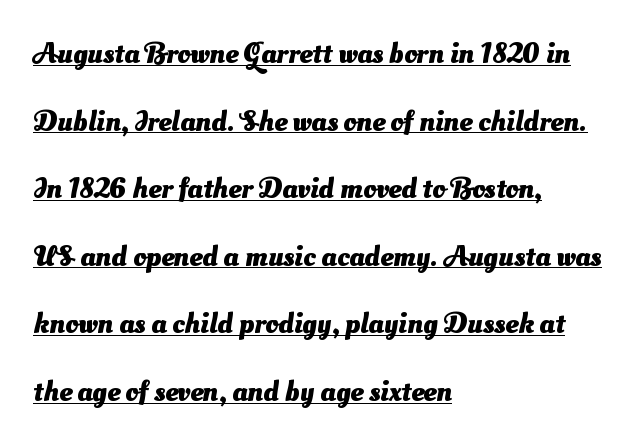
Each line of the rendering has a horizontal stroke beneath the glyphs. Default kerning and tracking; the words read as compact shapes. The rendering anchors every line to the left-hand side. Is this a fixed-width face? No — the glyphs have proportional, varying widths.
